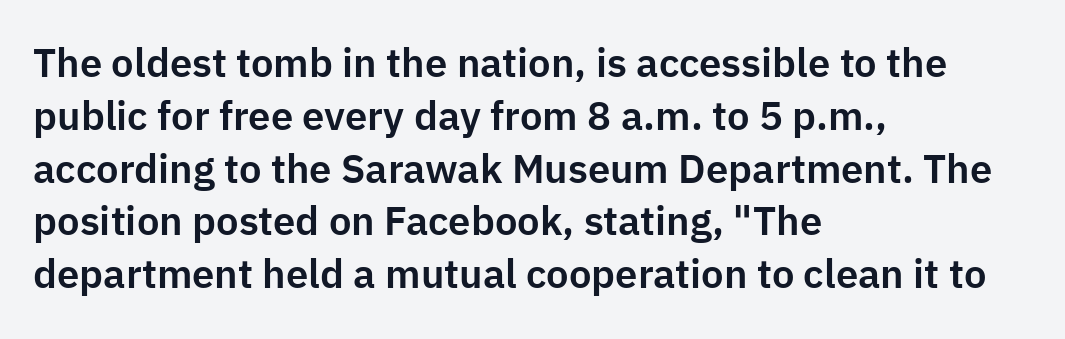
Q: Is the text italic (slanted)? A: No, it is upright.
Q: Is the typeface a serif or a sans-serif typeface? A: Sans-serif.
Q: Is the text underlined? A: No.
Q: How is the paragraph aligned? A: Left-aligned.
Q: Is the spacing between letters normal or unusually wide? A: Normal.
Q: Is the spacing between lines tight, normal or loose? A: Normal.
Q: Width (condensed, normal, or wide)? A: Normal.
Q: Stroke contrast? A: Low.
Q: x-height? A: Medium.
Q: Monospaced? A: No.
